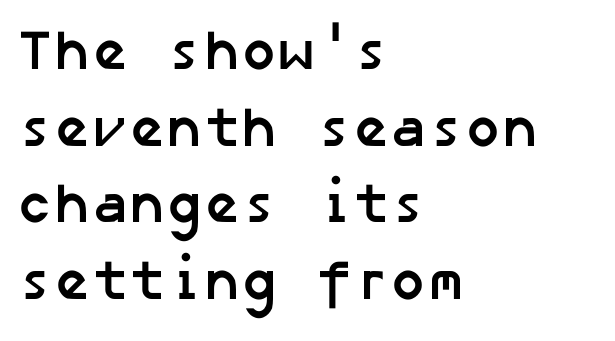
Q: Is the text bold? A: Yes.
Q: Is the typeface a serif or a sans-serif typeface? A: Sans-serif.
Q: Is the text underlined? A: No.
Q: How is the paragraph aligned? A: Left-aligned.
Q: Is the spacing between letters normal or unusually wide? A: Normal.
Q: Is the spacing between lines tight, normal or loose? A: Normal.
Q: Width (condensed, normal, or wide)? A: Normal.
Q: Stroke contrast? A: Low.
Q: x-height? A: Medium.
